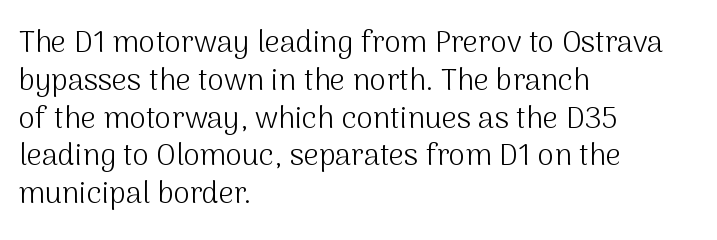
Q: Is the text bold? A: No.
Q: Is the text italic (slanted)? A: No, it is upright.
Q: Is the typeface a serif or a sans-serif typeface? A: Sans-serif.
Q: Is the text underlined? A: No.
Q: How is the paragraph aligned? A: Left-aligned.
Q: Is the spacing between letters normal or unusually wide? A: Normal.
Q: Is the spacing between lines tight, normal or loose? A: Normal.
Q: Width (condensed, normal, or wide)? A: Normal.
Q: Stroke contrast? A: Medium.
Q: x-height? A: Medium.
Q: Monospaced? A: No.
